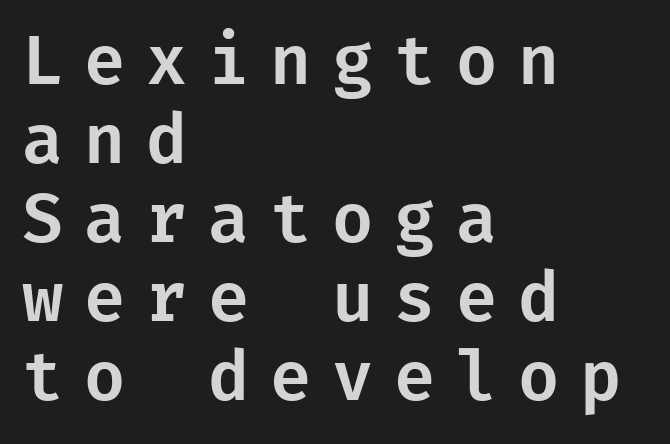
Underlining? Definitely not there. This sample is left-justified, so line endings fall wherever the words run out. The horizontal fit of the characters is loose and conspicuously gappy. This sample uses an upright cut, with every glyph sitting square on the baseline.
